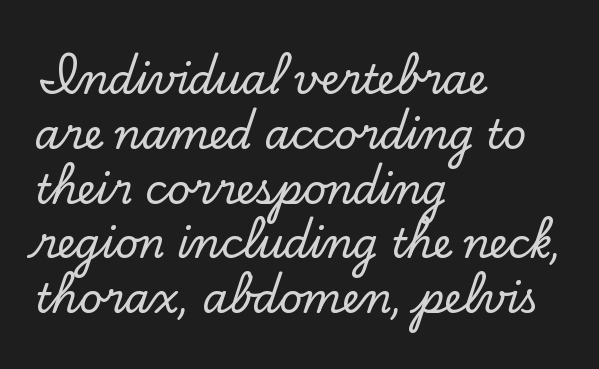
The image shows 40 px serif type; set left-aligned, normal line spacing (1.37x), normal letter spacing, not underlined; low stroke contrast and a small x-height.
